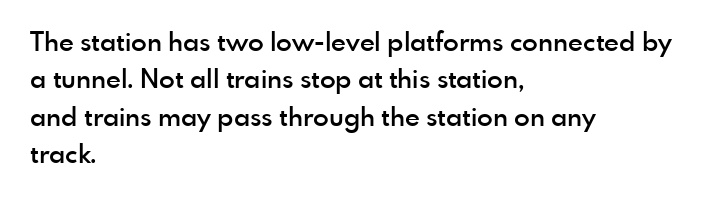
One-word summary of the alignment: left. A bit beefed up — I'd call it semibold rather than bold. Normally led — the rows are evenly, conventionally spaced. Bare-footed words on every line. If you drew a line through each stem, it would be perfectly vertical.
